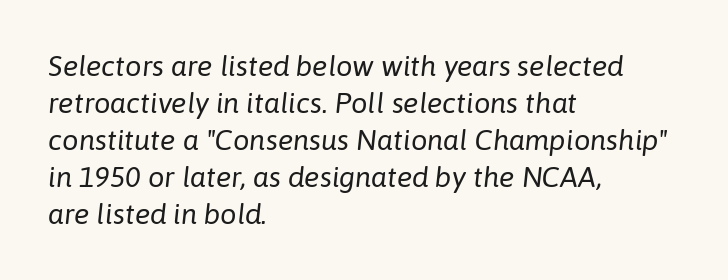
{"italic": "yes", "lean": "right", "slant_degrees": 6, "bold": "no", "weight": "regular", "width": "normal", "stroke_contrast": "low", "x_height": "medium", "monospaced": "no", "underline": "no", "align": "left", "line_spacing": "normal", "line_spacing_ratio": 1.28, "letter_spacing": "normal", "letter_spacing_em": 0.0, "glyph_px": 29}
